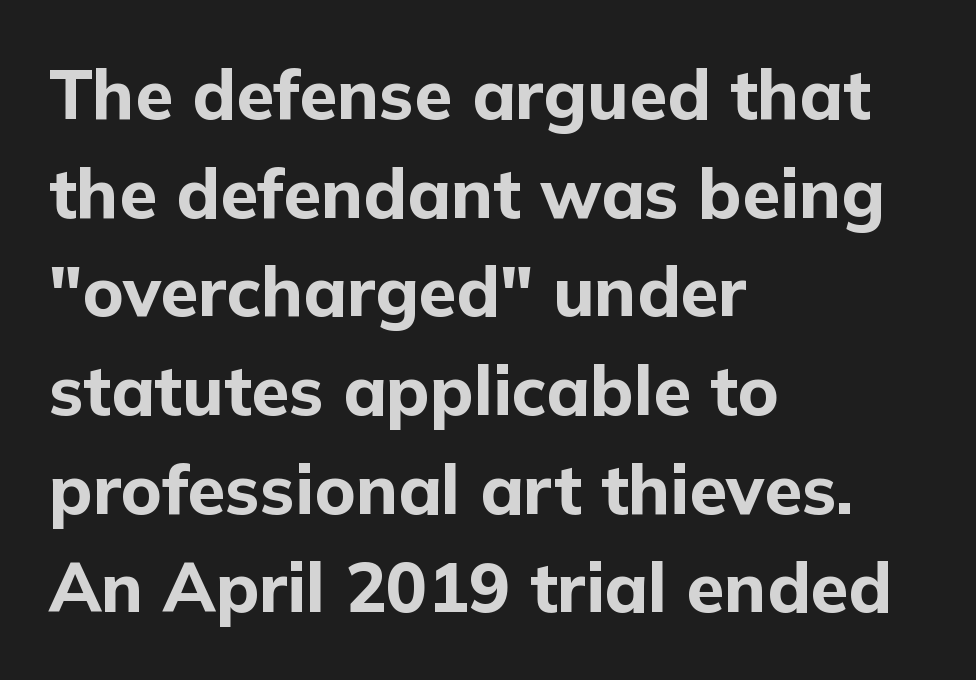
{"serif": "no", "italic": "no", "bold": "yes", "weight": "bold", "width": "normal", "stroke_contrast": "low", "x_height": "medium", "monospaced": "no", "underline": "no", "align": "left", "line_spacing": "normal", "line_spacing_ratio": 1.43, "letter_spacing": "normal", "letter_spacing_em": 0.0, "glyph_px": 69}
